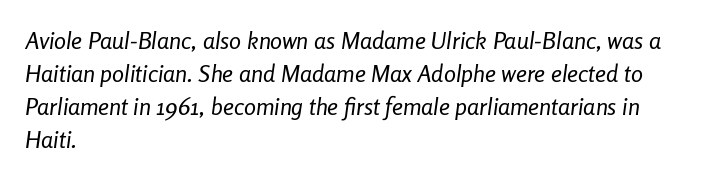
{"italic": "yes", "lean": "right", "slant_degrees": 8, "bold": "no", "underline": "no", "align": "left", "line_spacing": "normal", "line_spacing_ratio": 1.37, "letter_spacing": "normal", "letter_spacing_em": 0.0, "glyph_px": 24}
